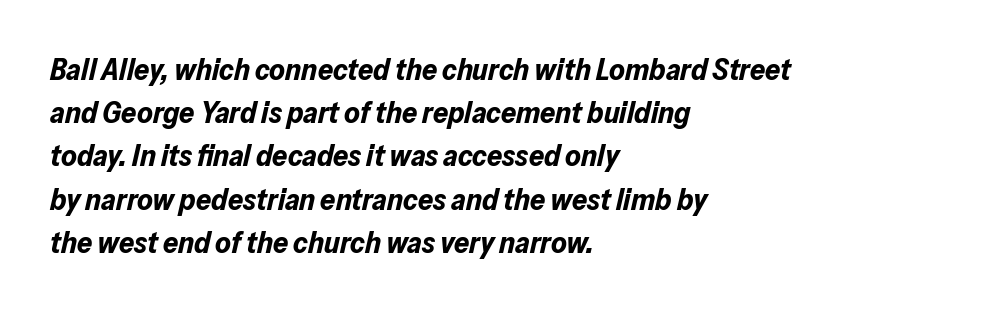
Q: Is the text bold? A: Yes.
Q: Is the text italic (slanted)? A: Yes, it leans right by about 13 degrees.
Q: Is the text underlined? A: No.
Q: How is the paragraph aligned? A: Left-aligned.
Q: Is the spacing between letters normal or unusually wide? A: Normal.
Q: Is the spacing between lines tight, normal or loose? A: Normal.
Q: Width (condensed, normal, or wide)? A: Normal.
Q: Stroke contrast? A: Low.
Q: x-height? A: Medium.
Q: Monospaced? A: No.
